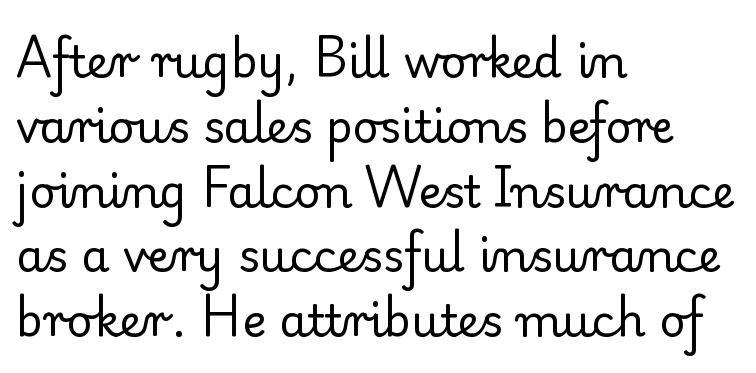
Q: Is the text bold? A: No.
Q: Is the text italic (slanted)? A: No, it is upright.
Q: Is the typeface a serif or a sans-serif typeface? A: Serif.
Q: Is the text underlined? A: No.
Q: How is the paragraph aligned? A: Left-aligned.
Q: Is the spacing between letters normal or unusually wide? A: Normal.
Q: Is the spacing between lines tight, normal or loose? A: Normal.
Q: Width (condensed, normal, or wide)? A: Normal.
Q: Stroke contrast? A: Low.
Q: x-height? A: Small.
Q: Monospaced? A: No.
